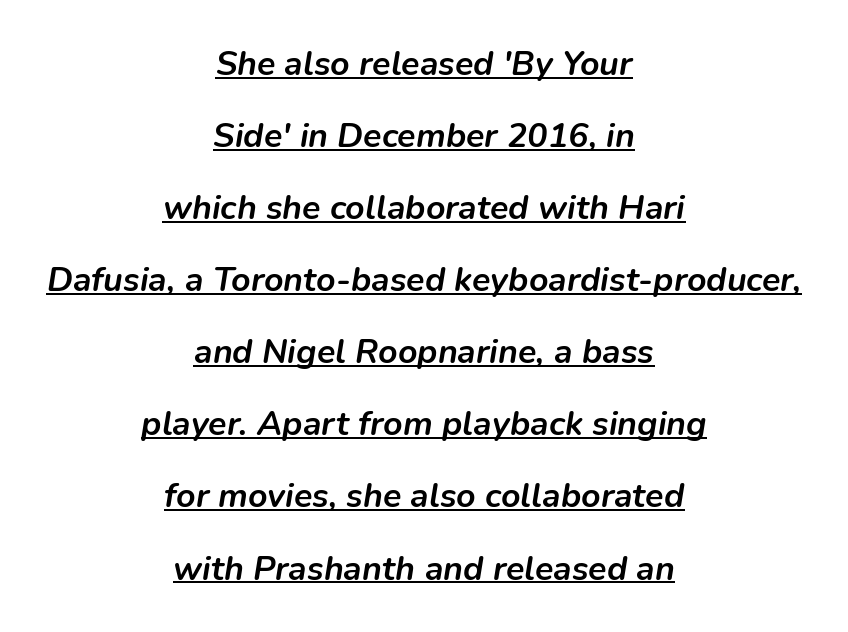
Q: Is the text bold? A: Yes.
Q: Is the text italic (slanted)? A: Yes, it leans right by about 9 degrees.
Q: Is the text underlined? A: Yes.
Q: How is the paragraph aligned? A: Centered.
Q: Is the spacing between letters normal or unusually wide? A: Normal.
Q: Is the spacing between lines tight, normal or loose? A: Loose.
Q: Width (condensed, normal, or wide)? A: Normal.
Q: Stroke contrast? A: Low.
Q: x-height? A: Medium.
Q: Monospaced? A: No.
